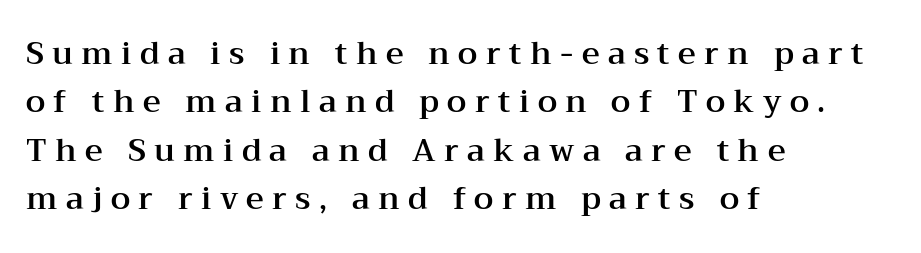
The image shows 31 px wide serif type, upright; set left-aligned, normal line spacing (1.56x), unusually wide letter spacing (+0.27 em), not underlined; medium stroke contrast and a medium x-height.
